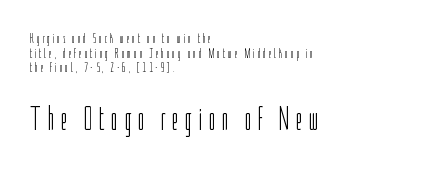
The vertical gap from one line to the next is small. These lines are rendered in a variable-pitch font. Ink coverage per letter is moderate at most. This layout puts the modest block above and the oversized block below.
